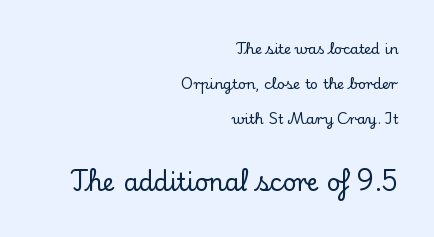
Q: Is the text italic (slanted)? A: No, it is upright.
Q: Is the text underlined? A: No.
Q: How is the paragraph aligned? A: Right-aligned.
Q: Is the spacing between letters normal or unusually wide? A: Normal.
Q: Is the spacing between lines tight, normal or loose? A: Loose.
Q: Which block of text is set in a larger size, the first (top) or the second (bottom)? A: The second (bottom) one.
